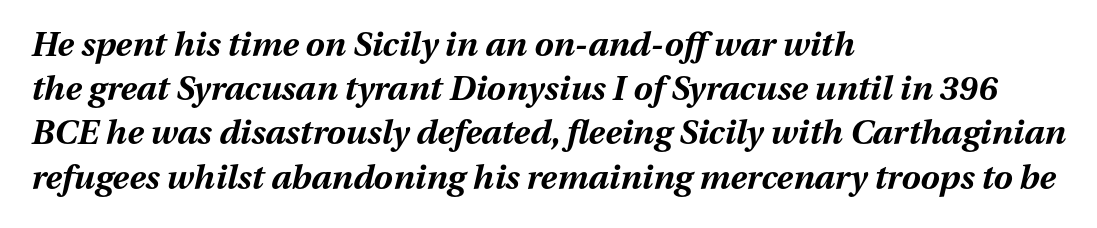
{"italic": "yes", "lean": "right", "slant_degrees": 13, "bold": "yes", "weight": "bold", "width": "normal", "stroke_contrast": "medium", "x_height": "medium", "monospaced": "no", "underline": "no", "align": "left", "line_spacing": "normal", "line_spacing_ratio": 1.3, "letter_spacing": "normal", "letter_spacing_em": 0.0, "glyph_px": 34}
